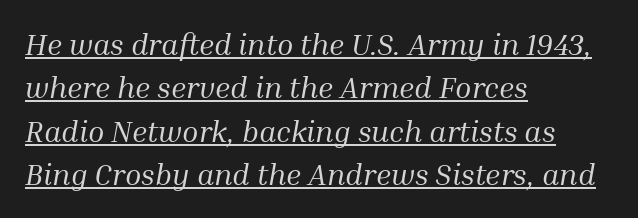
Q: Is the text bold? A: No.
Q: Is the text italic (slanted)? A: Yes, it leans right by about 10 degrees.
Q: Is the typeface a serif or a sans-serif typeface? A: Serif.
Q: Is the text underlined? A: Yes.
Q: How is the paragraph aligned? A: Left-aligned.
Q: Is the spacing between letters normal or unusually wide? A: Normal.
Q: Is the spacing between lines tight, normal or loose? A: Normal.
Q: Width (condensed, normal, or wide)? A: Normal.
Q: Stroke contrast? A: Medium.
Q: x-height? A: Medium.
Q: Monospaced? A: No.
